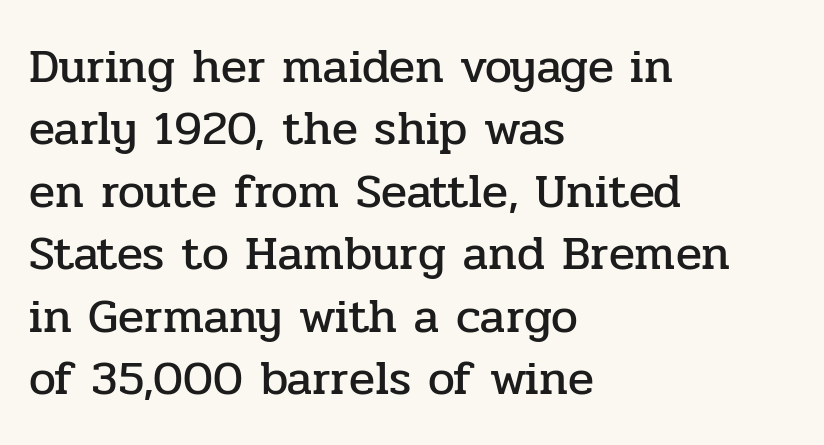
Normally led — the rows are evenly, conventionally spaced. Reading down the block, your eye returns to a fixed left position each line. Look at the tracking — it's just the regular setting, nothing added. The face used here is proportionally spaced, like ordinary book or web type. Glance below the letters and you will spot only blank space.
